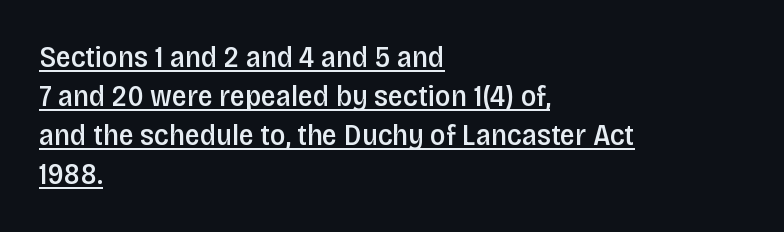
The image shows 30 px semibold, condensed sans-serif type, upright; set left-aligned, normal line spacing (1.3x), normal letter spacing, underlined; low stroke contrast and a large x-height.
